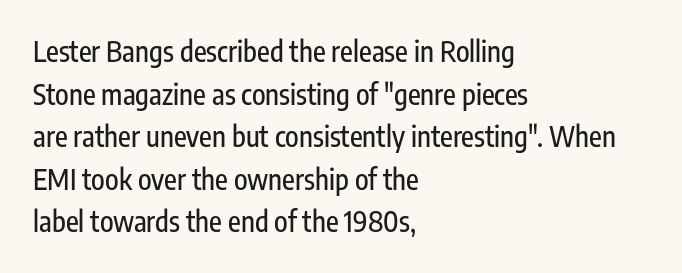
Nope, not italic — everything's standing straight. Leading matches the norm, producing a regular column. Each letter keeps its own natural width here, so spacing adapts to shape. The lines are quadded left. Nope, no serifs anywhere on these letters. Spacing between characters is what you'd get straight out of the box.
